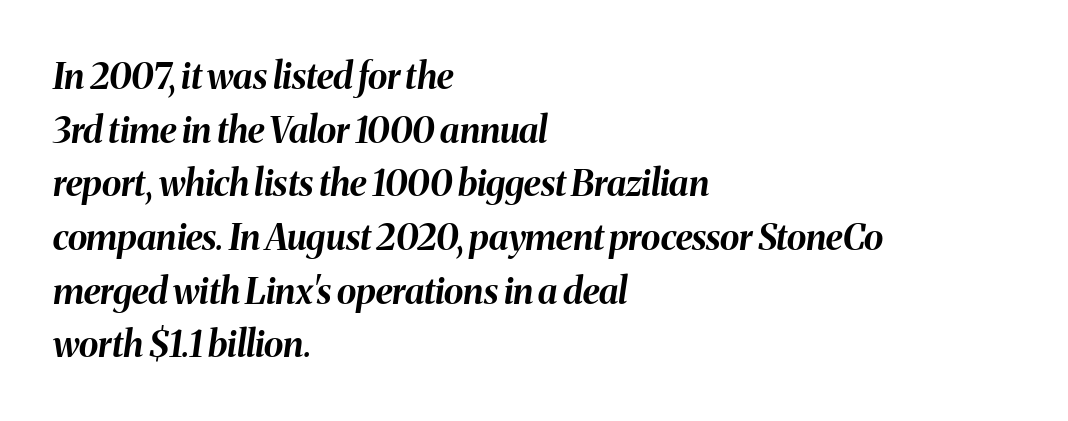
Q: Is the text bold? A: Yes.
Q: Is the text italic (slanted)? A: Yes, it leans right by about 8 degrees.
Q: Is the text underlined? A: No.
Q: How is the paragraph aligned? A: Left-aligned.
Q: Is the spacing between letters normal or unusually wide? A: Normal.
Q: Is the spacing between lines tight, normal or loose? A: Normal.
Q: Width (condensed, normal, or wide)? A: Normal.
Q: Stroke contrast? A: Medium.
Q: x-height? A: Medium.
Q: Monospaced? A: No.
